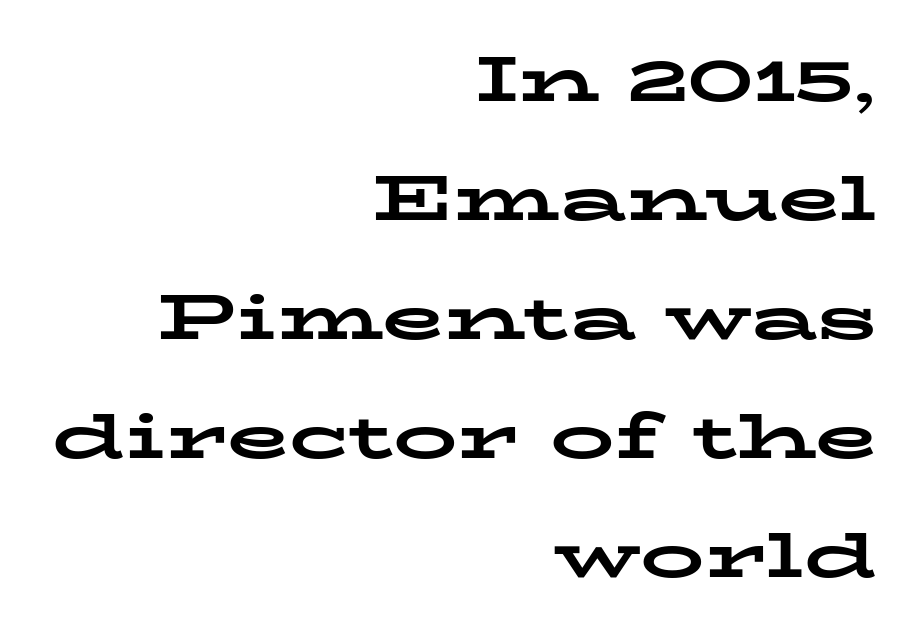
The image shows 64 px bold, wide serif type, upright; set right-aligned, line spacing 1.86x, normal letter spacing, not underlined; low stroke contrast and a medium x-height.
